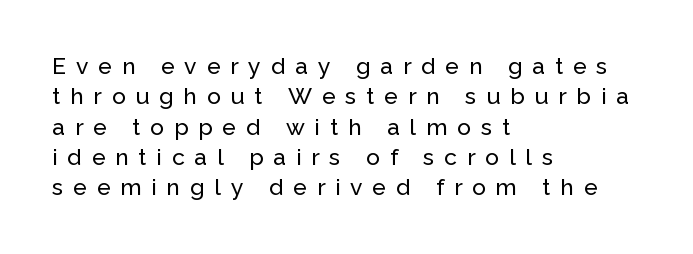
Descender tails drop into unmarked territory. This rendering uses left alignment, leaving the right contour irregular. The line texture is sparse and dotted thanks to wide tracking. The specimen reads as upright at a glance. Evenly set lines give the paragraph a standard silhouette.
